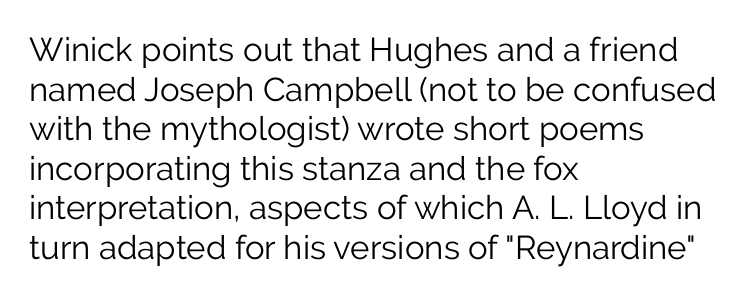
{"serif": "no", "italic": "no", "bold": "no", "weight": "light", "width": "normal", "stroke_contrast": "low", "x_height": "medium", "monospaced": "no", "underline": "no", "align": "left", "line_spacing_ratio": 1.2, "letter_spacing": "normal", "letter_spacing_em": 0.0, "glyph_px": 33}
